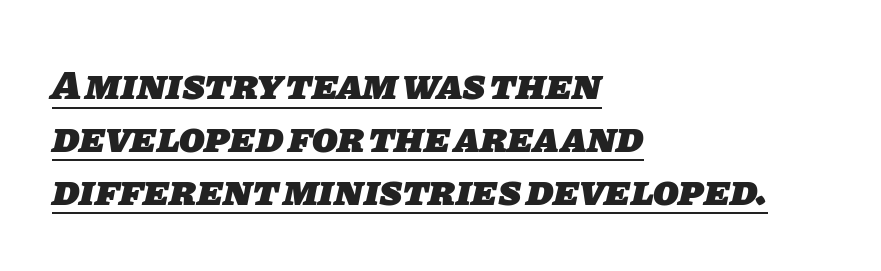
The image shows 42 px heavy type; set left-aligned, normal line spacing (1.26x), normal letter spacing, underlined; low stroke contrast and a large x-height.
